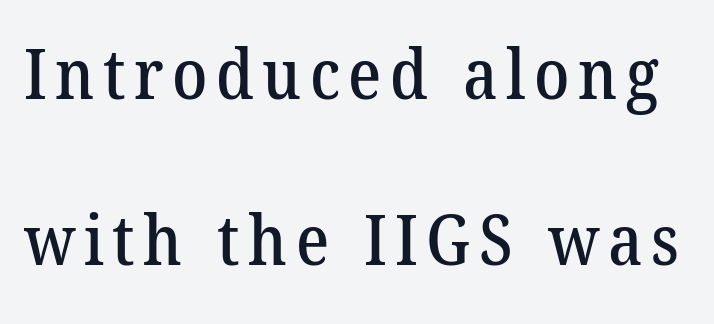
Q: Is the typeface a serif or a sans-serif typeface? A: Serif.
Q: Is the text underlined? A: No.
Q: Is the spacing between lines tight, normal or loose? A: Loose.
Q: Width (condensed, normal, or wide)? A: Normal.
Q: Stroke contrast? A: Low.
Q: x-height? A: Medium.
Q: Monospaced? A: No.
